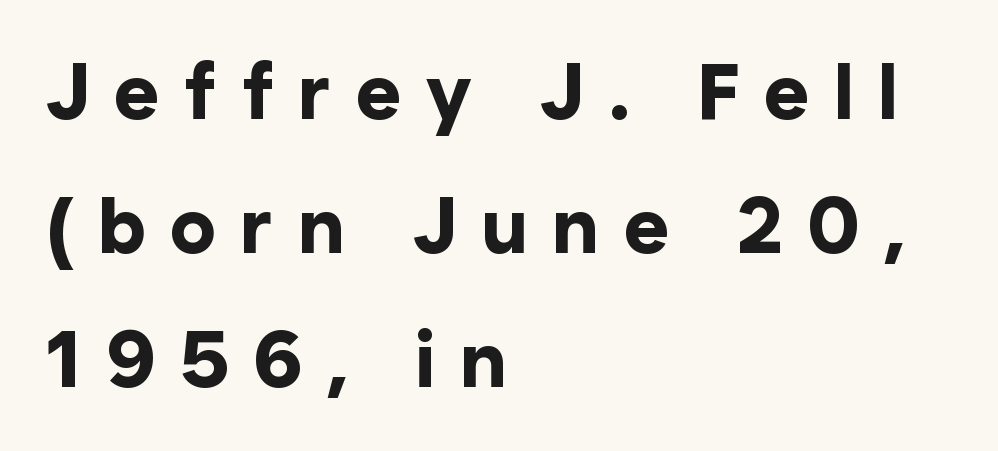
{"serif": "no", "italic": "no", "bold": "yes", "weight": "bold", "width": "normal", "stroke_contrast": "low", "x_height": "medium", "monospaced": "no", "underline": "no", "align": "left", "line_spacing_ratio": 1.72, "letter_spacing": "wide", "letter_spacing_em": 0.3, "glyph_px": 78}
